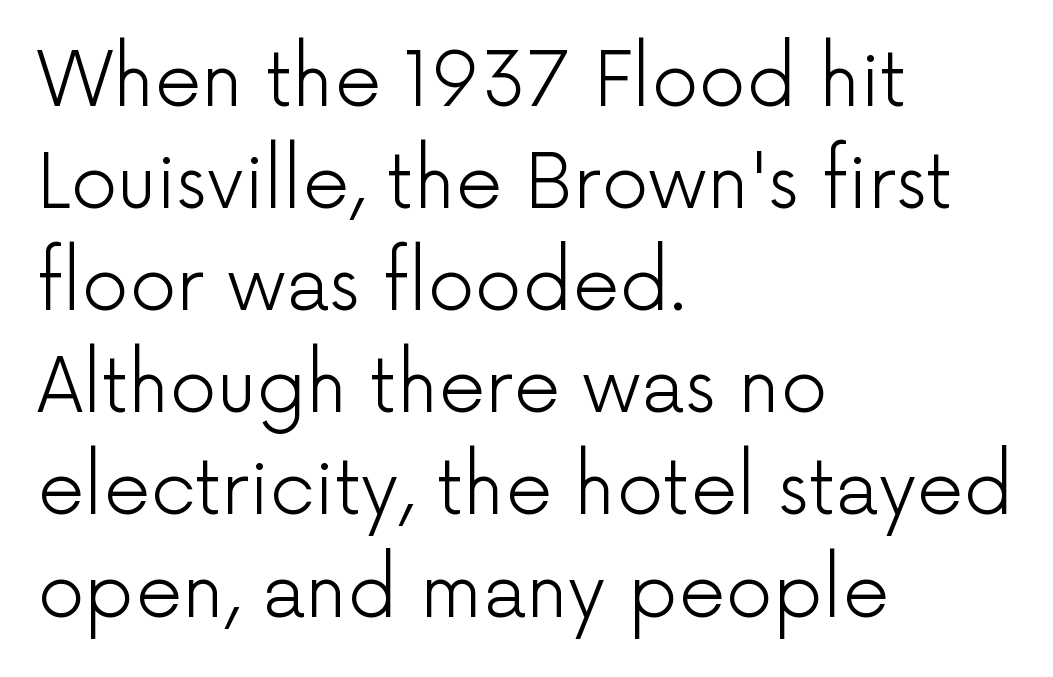
The image shows 74 px light sans-serif type, upright; set left-aligned, normal line spacing (1.38x), normal letter spacing, not underlined; low stroke contrast and a medium x-height.
